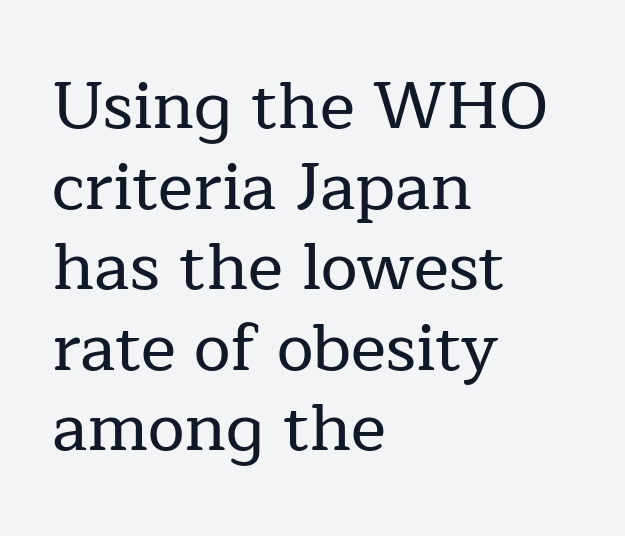
{"serif": "yes", "italic": "no", "width": "normal", "stroke_contrast": "low", "x_height": "medium", "monospaced": "no", "underline": "no", "align": "left", "line_spacing_ratio": 1.22, "letter_spacing": "normal", "letter_spacing_em": 0.0, "glyph_px": 66}
